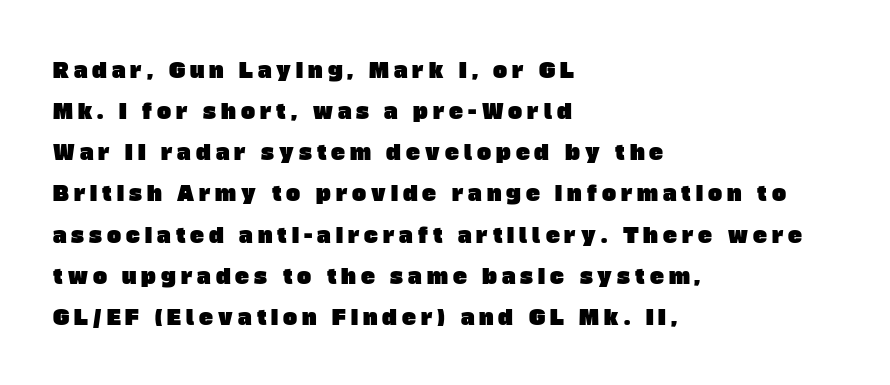
The image shows 21 px text type; set left-aligned, loose line spacing (1.96x), unusually wide letter spacing (+0.24 em), not underlined.
